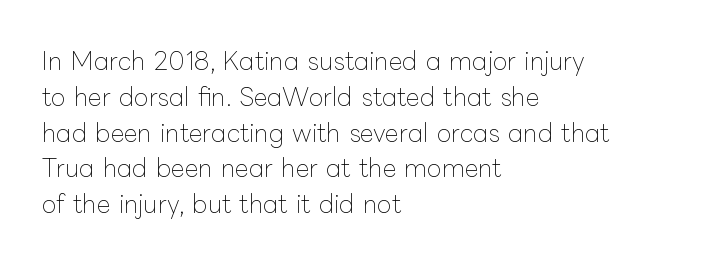
The setting favours the left margin, as ordinary paragraphs usually do. Upright lettering throughout. Letter spacing: default. No chunkiness to these letters — they're not bold.
